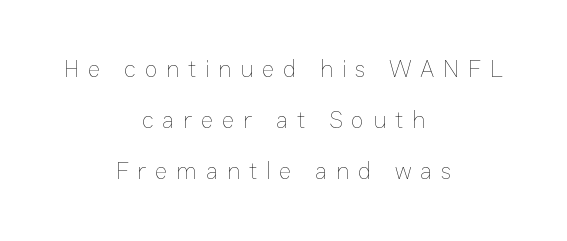
Characters follow at a spacing far wider than the type designer built in. Just letters on the line, the space beneath them empty. Notice how the passage keeps no hard edge, just a central spine. The weight would be labelled regular, book, light, or lighter still. Leading is clearly above the norm, producing a sparse column. Is there any slant? The stems are plumb.
